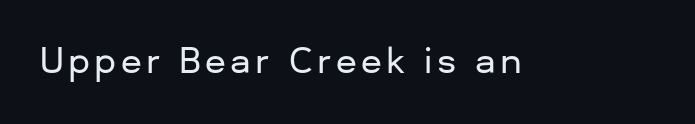
Q: Is the text italic (slanted)? A: No, it is upright.
Q: Is the typeface a serif or a sans-serif typeface? A: Sans-serif.
Q: Is the text underlined? A: No.
Q: Width (condensed, normal, or wide)? A: Normal.
Q: Stroke contrast? A: Low.
Q: x-height? A: Medium.
Q: Monospaced? A: No.
